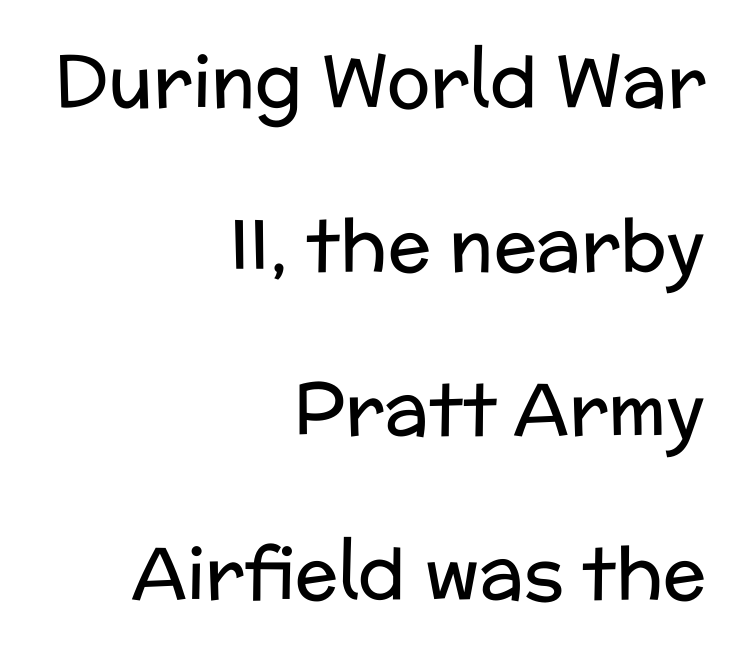
Q: Is the text bold? A: No.
Q: Is the text italic (slanted)? A: No, it is upright.
Q: Is the typeface a serif or a sans-serif typeface? A: Sans-serif.
Q: Is the text underlined? A: No.
Q: How is the paragraph aligned? A: Right-aligned.
Q: Is the spacing between letters normal or unusually wide? A: Normal.
Q: Is the spacing between lines tight, normal or loose? A: Loose.
Q: Width (condensed, normal, or wide)? A: Normal.
Q: Stroke contrast? A: Low.
Q: x-height? A: Medium.
Q: Monospaced? A: No.
